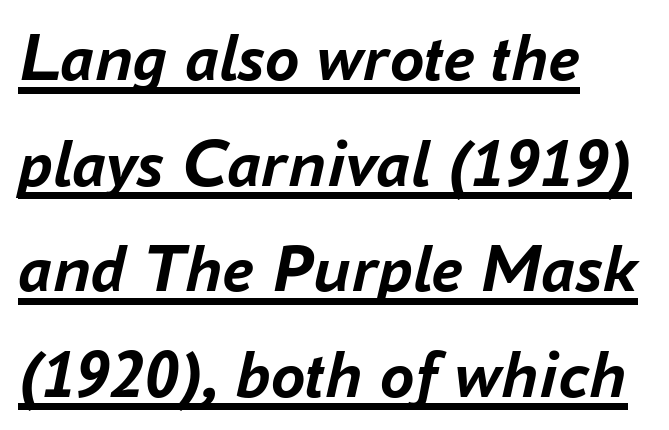
Q: Is the text bold? A: Yes.
Q: Is the text italic (slanted)? A: Yes, it leans right by about 16 degrees.
Q: Is the text underlined? A: Yes.
Q: How is the paragraph aligned? A: Left-aligned.
Q: Is the spacing between letters normal or unusually wide? A: Normal.
Q: Is the spacing between lines tight, normal or loose? A: Normal.
Q: Width (condensed, normal, or wide)? A: Normal.
Q: Stroke contrast? A: Low.
Q: x-height? A: Medium.
Q: Monospaced? A: No.
